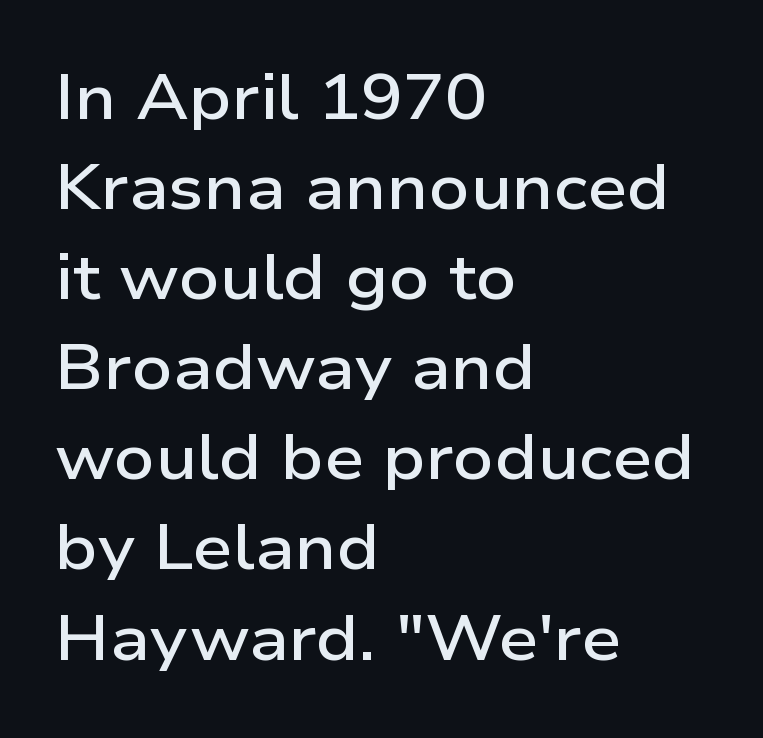
The image shows 63 px semibold, wide sans-serif type, upright; set left-aligned, normal line spacing (1.43x), normal letter spacing, not underlined; low stroke contrast and a medium x-height.
